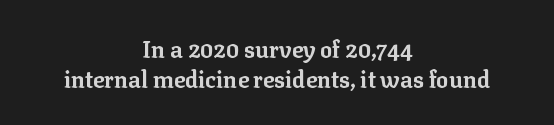
Line starts and ends both wander, symmetrically. How would I describe the line gaps? Plain and ordinary. A roman cut, with each character standing at attention. Heavy-handed strokes throughout: this text is bold. Spacing between characters is what you'd get straight out of the box.
